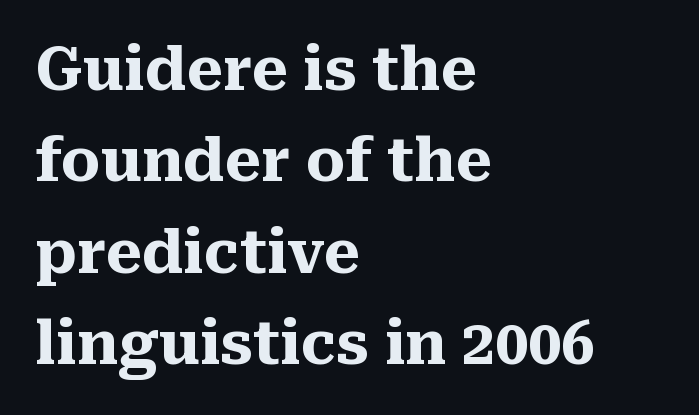
{"serif": "yes", "italic": "no", "bold": "yes", "weight": "heavy", "width": "normal", "stroke_contrast": "medium", "x_height": "medium", "monospaced": "no", "underline": "no", "align": "left", "line_spacing": "normal", "line_spacing_ratio": 1.55, "letter_spacing": "normal", "letter_spacing_em": 0.0, "glyph_px": 59}
